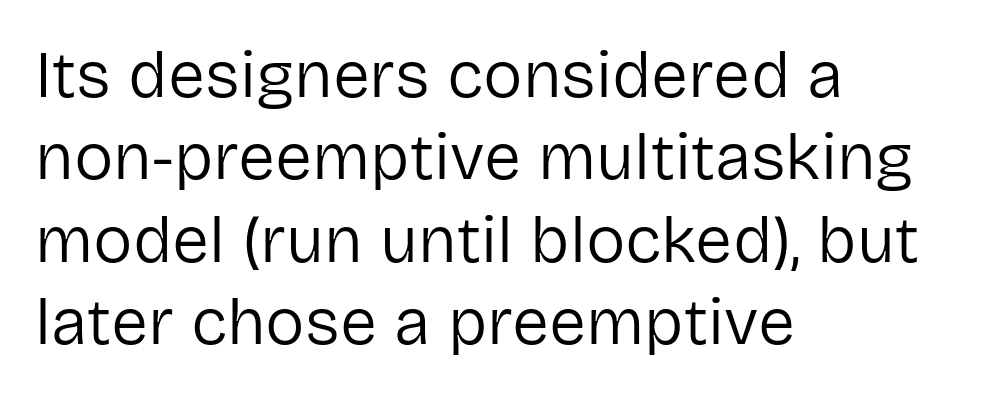
Each letter keeps its own natural width here, so spacing adapts to shape. I'd call this a sans setting — the letters go barefoot. No extra ink here — the face is not bold. The letters stand straight up with perfectly vertical stems.
